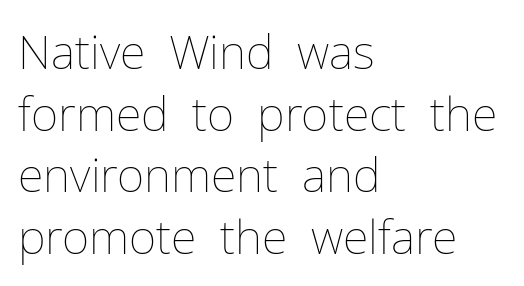
The image shows 47 px thin type, upright; set left-aligned, normal line spacing (1.31x), normal letter spacing, not underlined; low stroke contrast and a medium x-height.
